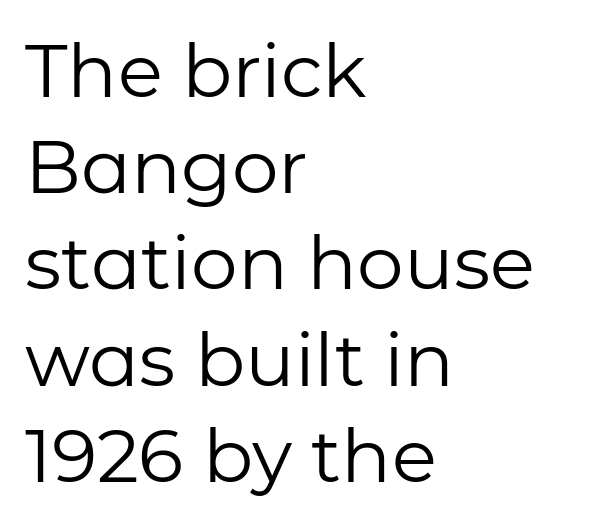
The image shows 74 px regular-weight sans-serif type, upright; set left-aligned, normal line spacing (1.3x), normal letter spacing, not underlined; low stroke contrast and a medium x-height.
